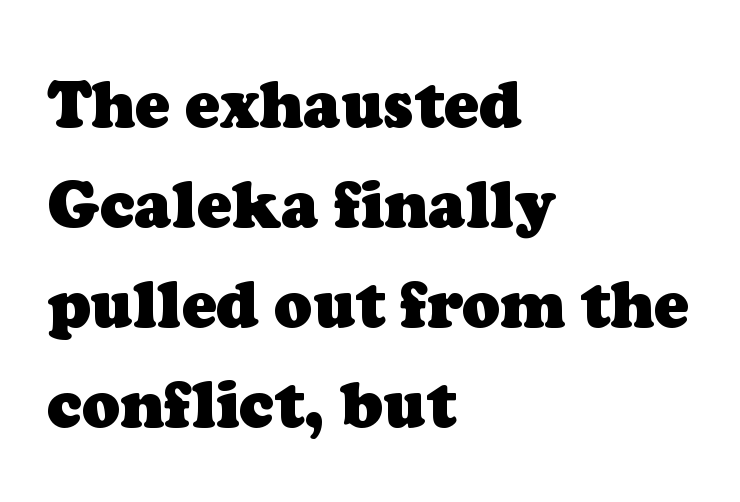
Q: Is the text bold? A: Yes.
Q: Is the typeface a serif or a sans-serif typeface? A: Serif.
Q: Is the text underlined? A: No.
Q: How is the paragraph aligned? A: Left-aligned.
Q: Is the spacing between letters normal or unusually wide? A: Normal.
Q: Is the spacing between lines tight, normal or loose? A: Normal.
Q: Width (condensed, normal, or wide)? A: Normal.
Q: Stroke contrast? A: Low.
Q: x-height? A: Medium.
Q: Monospaced? A: No.
